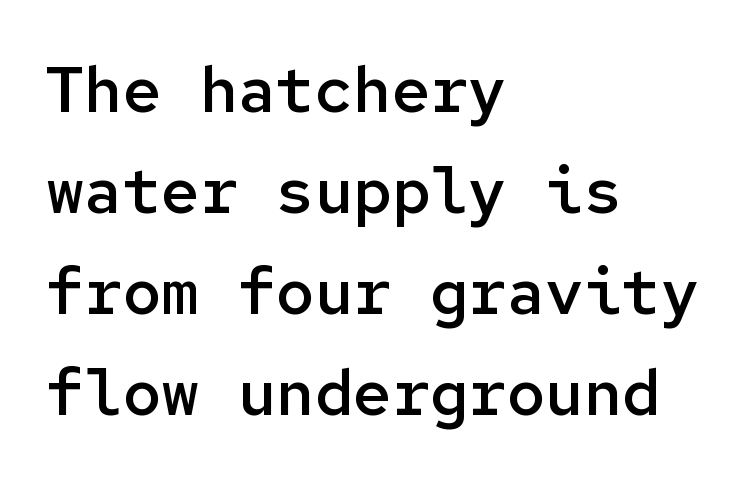
The passage shown is not underscored anywhere. What's the leading like? Ordinary, nothing unusual. The type family on display is of the sans-serif kind. Each letter, wide or thin by design, is forced into the same width here.
